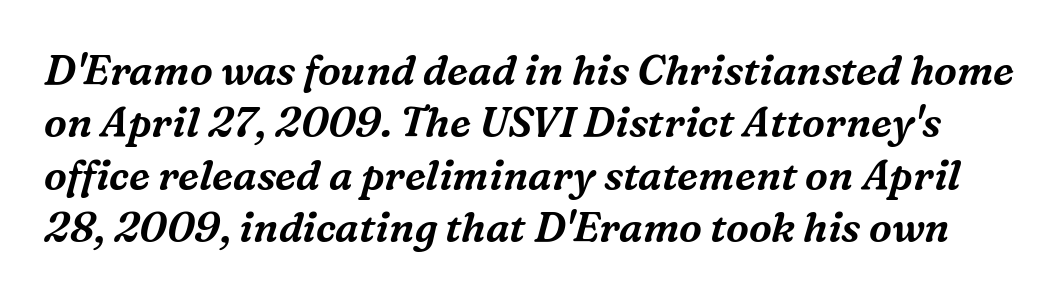
Serif or sans? Serif — the stroke terminals have little feet. Only glyphs here, with clear space below each row. The text carries the slant typical of an italic or oblique font. The face used here is proportionally spaced, like ordinary book or web type.
